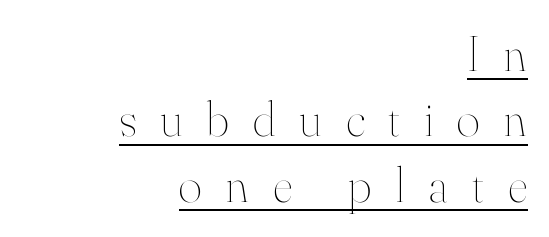
The axis of the letterforms is exactly vertical. A student would call this right alignment; a typographer would say flush right, rag left. A typesetter would call this heavily tracked-out type. Counters stay open thanks to moderate or lighter strokes.
